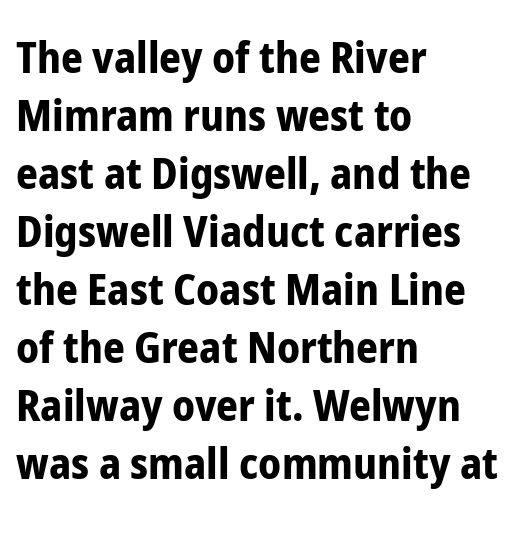
The image shows 43 px bold, condensed sans-serif type, upright; set left-aligned, normal line spacing (1.35x), normal letter spacing, not underlined; low stroke contrast and a medium x-height.
